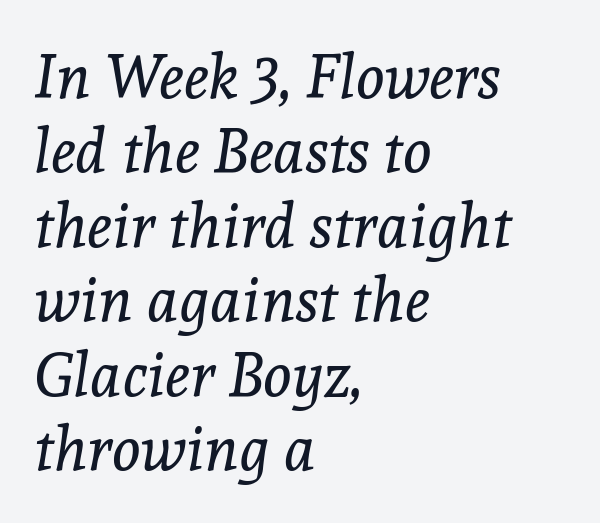
The weight would be labelled regular, book, light, or lighter still. This sample uses a serif face. A typesetter would call this proportional, since set widths differ per character. This sample is left-justified, so line endings fall wherever the words run out.
